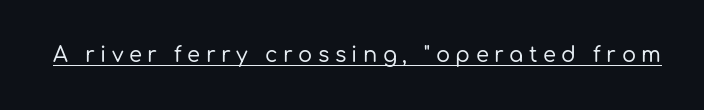
Q: Is the text italic (slanted)? A: No, it is upright.
Q: Is the text underlined? A: Yes.
Q: Is the spacing between letters normal or unusually wide? A: Unusually wide.
